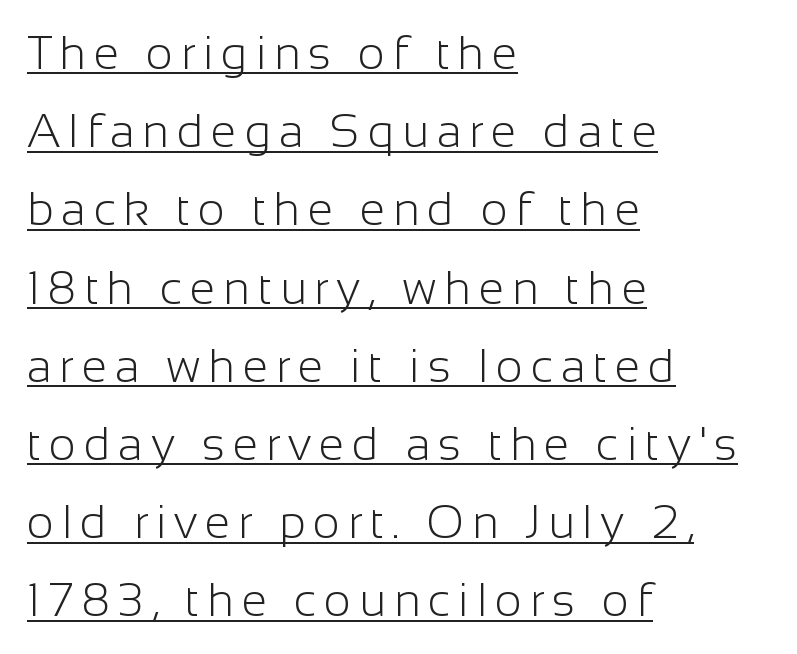
The image shows 46 px light sans-serif type, upright; set left-aligned, normal line spacing (1.7x), underlined; low stroke contrast and a medium x-height.
